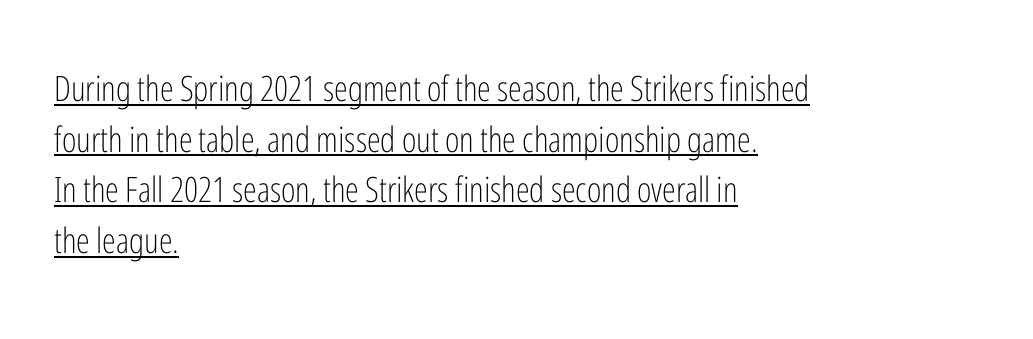
Q: Is the text bold? A: No.
Q: Is the text italic (slanted)? A: No, it is upright.
Q: Is the typeface a serif or a sans-serif typeface? A: Sans-serif.
Q: Is the text underlined? A: Yes.
Q: How is the paragraph aligned? A: Left-aligned.
Q: Is the spacing between letters normal or unusually wide? A: Normal.
Q: Is the spacing between lines tight, normal or loose? A: Normal.
Q: Width (condensed, normal, or wide)? A: Condensed.
Q: Stroke contrast? A: Low.
Q: x-height? A: Medium.
Q: Monospaced? A: No.
